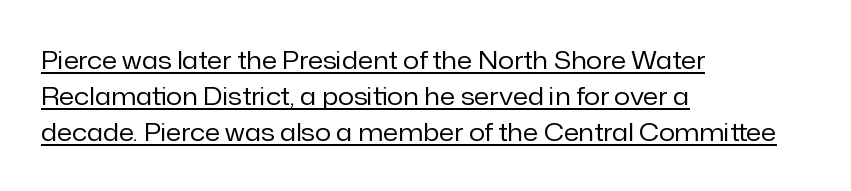
{"italic": "no", "bold": "no", "underline": "yes", "align": "left", "line_spacing": "normal", "line_spacing_ratio": 1.45, "letter_spacing": "normal", "letter_spacing_em": 0.0, "glyph_px": 25}
